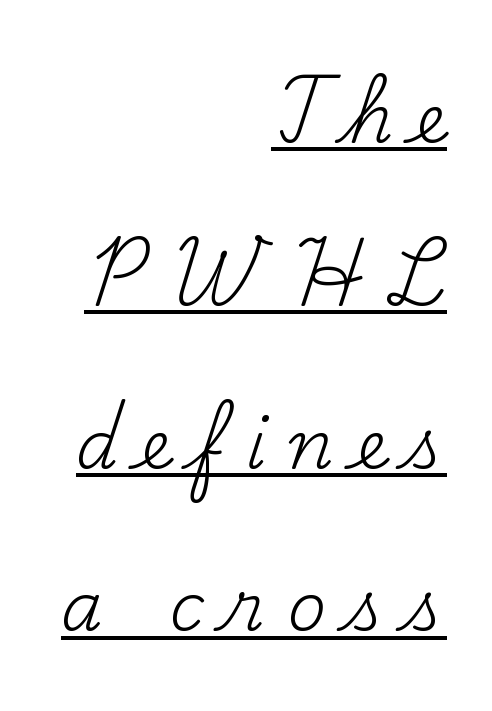
Proportional: the letters do not fall into vertical columns. Does a line run under the words? Yes, clearly. You could fit nearly another row in the gap between these rows. Honestly, the letter spacing is so wide it's the main thing you notice.
